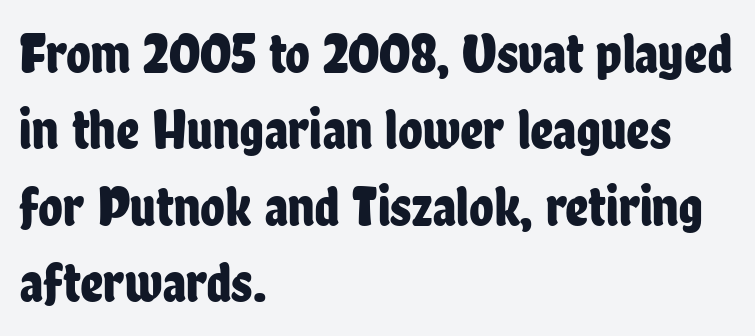
The image shows 57 px condensed sans-serif type, upright; set left-aligned, normal line spacing (1.34x), normal letter spacing, not underlined; low stroke contrast and a medium x-height.
